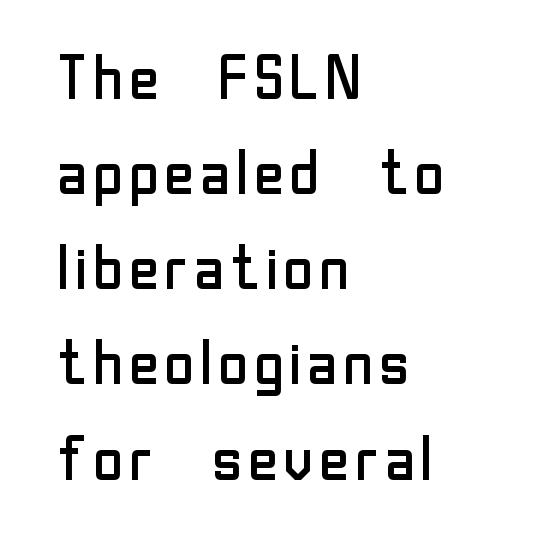
Weight: in the light-to-regular range. Only glyphs here, with clear space below each row. These lines keep a tight, regular rhythm from letter to letter. Each line starts at the same left margin while the right side varies. Here the designer chose a conventional face with non-uniform glyph widths.
